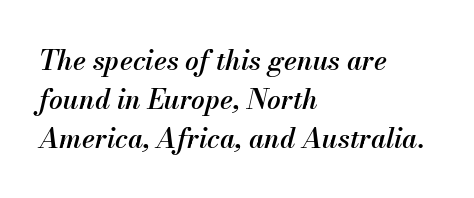
Q: Is the text bold? A: Semi-bold.
Q: Is the text italic (slanted)? A: Yes, it leans right by about 13 degrees.
Q: Is the text underlined? A: No.
Q: How is the paragraph aligned? A: Left-aligned.
Q: Is the spacing between letters normal or unusually wide? A: Normal.
Q: Is the spacing between lines tight, normal or loose? A: Normal.
